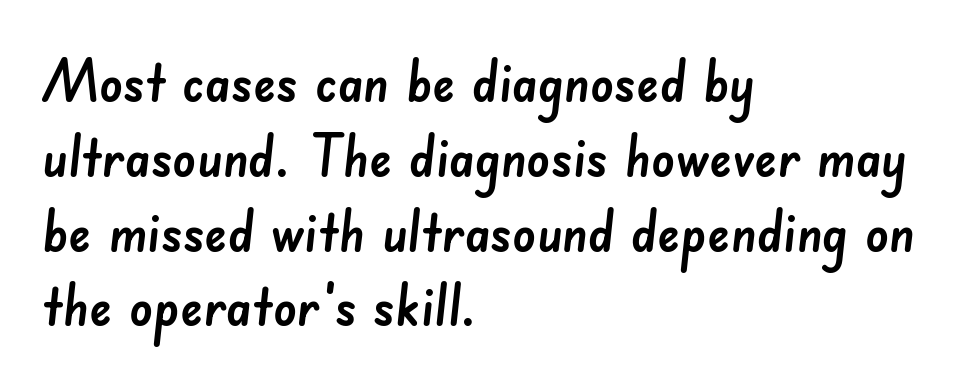
The image shows 58 px sans-serif type; set left-aligned, normal line spacing (1.29x), normal letter spacing, not underlined; low stroke contrast and a small x-height.
